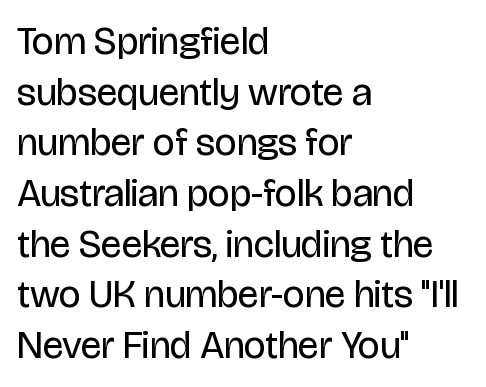
The image shows 39 px regular-weight, condensed sans-serif type, upright; set left-aligned, normal line spacing (1.3x), normal letter spacing, not underlined; low stroke contrast and a large x-height.
